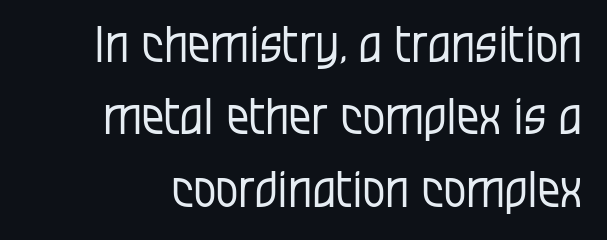
The image shows 50 px regular-weight, condensed sans-serif type, upright; set normal line spacing (1.45x), normal letter spacing, not underlined; low stroke contrast and a large x-height.
